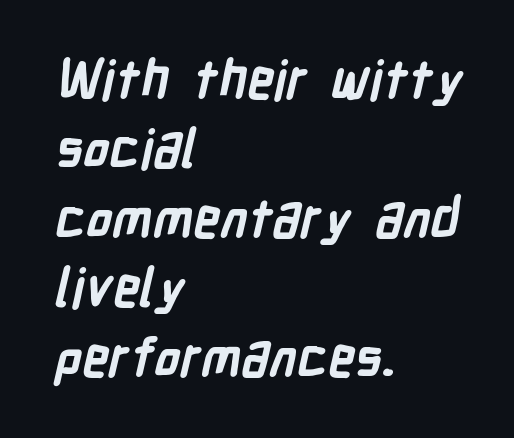
The image shows 53 px semibold, condensed sans-serif type; set left-aligned, normal line spacing (1.31x), normal letter spacing, not underlined; low stroke contrast and a medium x-height.
